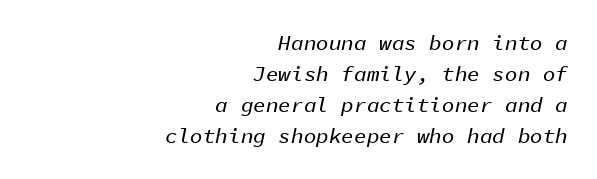
Q: Is the text italic (slanted)? A: Yes, it leans right by about 11 degrees.
Q: Is the text underlined? A: No.
Q: How is the paragraph aligned? A: Right-aligned.
Q: Is the spacing between letters normal or unusually wide? A: Normal.
Q: Is the spacing between lines tight, normal or loose? A: Normal.
